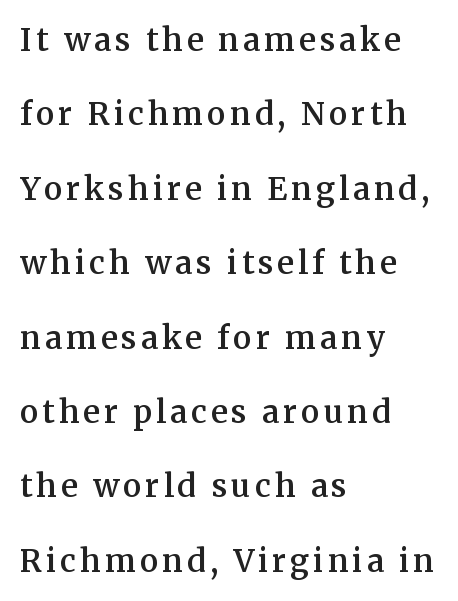
The image shows 31 px semibold serif type, upright; set left-aligned, loose line spacing (2.4x), not underlined; medium stroke contrast and a medium x-height.
